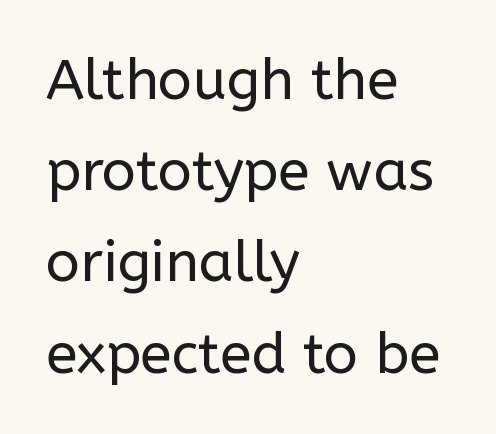
{"serif": "no", "italic": "no", "bold": "no", "weight": "regular", "width": "normal", "stroke_contrast": "low", "x_height": "medium", "monospaced": "no", "underline": "no", "align": "left", "line_spacing": "normal", "line_spacing_ratio": 1.6, "letter_spacing": "normal", "letter_spacing_em": 0.0, "glyph_px": 57}
